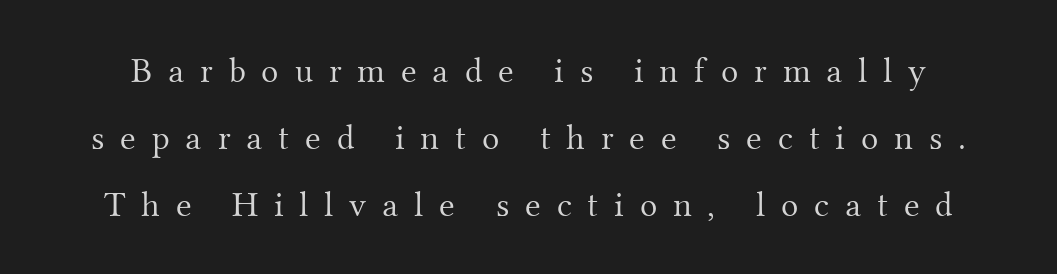
Q: Is the text bold? A: No.
Q: Is the text italic (slanted)? A: No, it is upright.
Q: Is the typeface a serif or a sans-serif typeface? A: Serif.
Q: Is the text underlined? A: No.
Q: Is the spacing between letters normal or unusually wide? A: Unusually wide.
Q: Width (condensed, normal, or wide)? A: Normal.
Q: Stroke contrast? A: Medium.
Q: x-height? A: Small.
Q: Monospaced? A: No.
